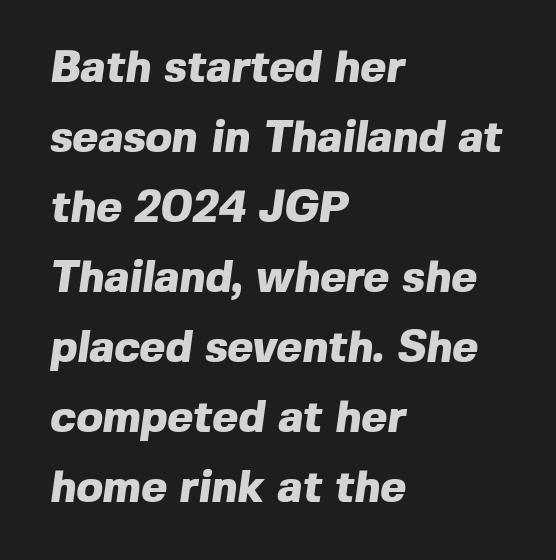
Nope, no serifs anywhere on these letters. Check under the words: just untouched page. Is the block centered? No — it sits flush against the left margin. The font is running at its bold setting. Evenly set lines give the paragraph a standard silhouette. The letters advance in unequal steps, a hallmark of proportional type.
